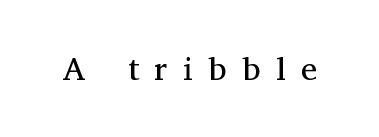
No extra ink here — the face is not bold. The letterforms stand isolated, each surrounded by extra space. A bare baseline throughout the passage. A serif font was chosen for this passage. The axis of the letterforms is exactly vertical.
